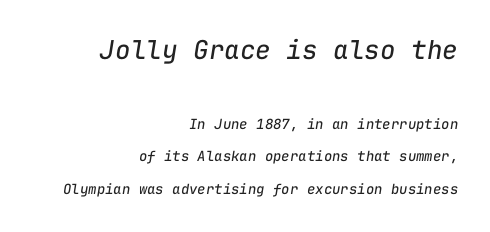
The image shows 26 px text type, italic (leaning right); set right-aligned, loose line spacing (2.34x), normal letter spacing, not underlined; the first (top) block is 1.86x larger.
